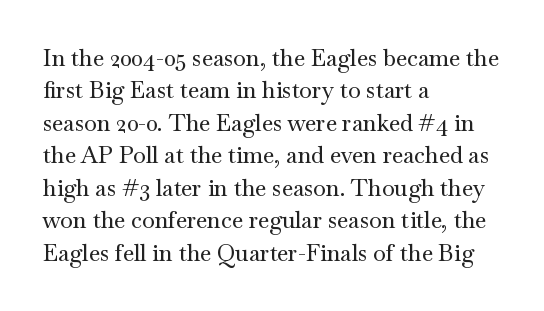
Q: Is the text italic (slanted)? A: No, it is upright.
Q: Is the text underlined? A: No.
Q: How is the paragraph aligned? A: Left-aligned.
Q: Is the spacing between letters normal or unusually wide? A: Normal.
Q: Is the spacing between lines tight, normal or loose? A: Normal.
